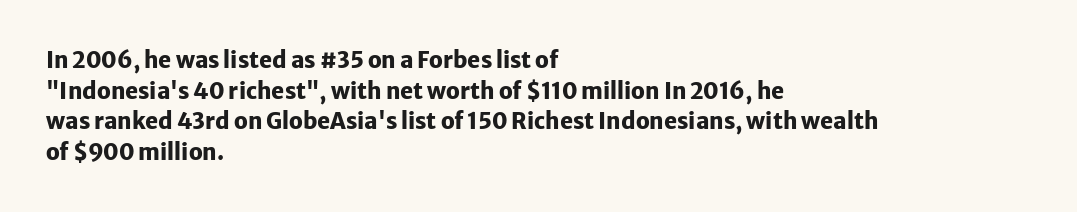
Q: Is the text bold? A: Yes.
Q: Is the text italic (slanted)? A: No, it is upright.
Q: Is the text underlined? A: No.
Q: How is the paragraph aligned? A: Left-aligned.
Q: Is the spacing between letters normal or unusually wide? A: Normal.
Q: Is the spacing between lines tight, normal or loose? A: Normal.
